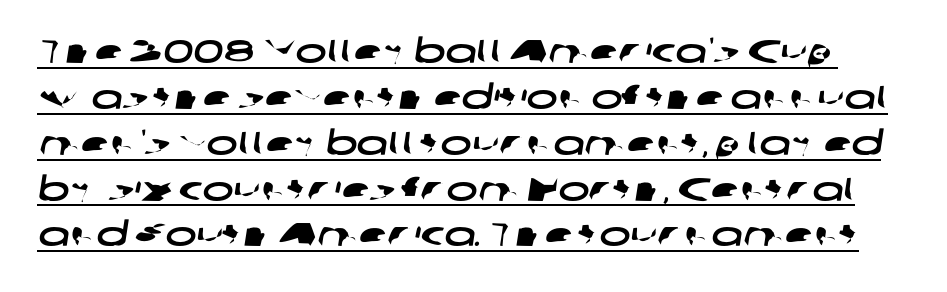
The image shows 33 px wide sans-serif type; set normal line spacing (1.39x), normal letter spacing, underlined; low stroke contrast and a medium x-height.
